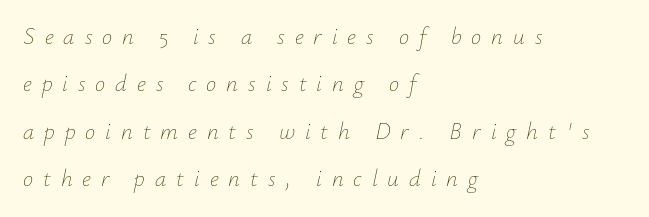
A typesetter would call this heavily tracked-out type. The compositor pushed each line to the left boundary. The gap between lines stays unmarked. Quick note: italic. The designer dialed line spacing up above the default.
